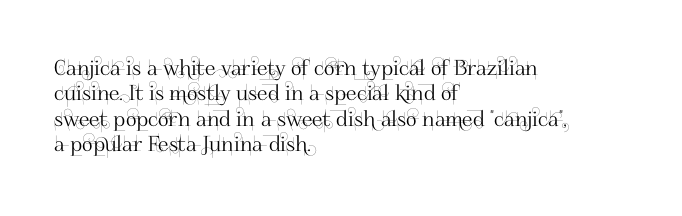
{"italic": "no", "underline": "no", "align": "left", "line_spacing_ratio": 1.21, "letter_spacing": "normal", "letter_spacing_em": 0.0, "glyph_px": 21}
